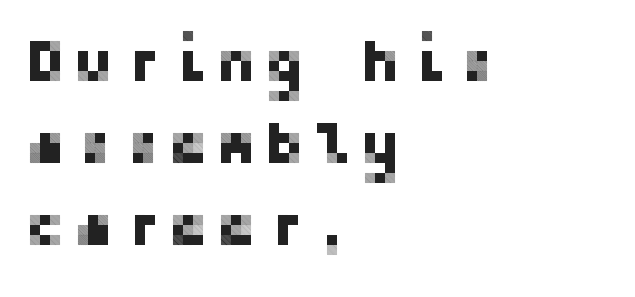
Q: Is the text italic (slanted)? A: No, it is upright.
Q: Is the typeface a serif or a sans-serif typeface? A: Sans-serif.
Q: Is the text underlined? A: No.
Q: How is the paragraph aligned? A: Left-aligned.
Q: Is the spacing between lines tight, normal or loose? A: Normal.
Q: Width (condensed, normal, or wide)? A: Normal.
Q: Stroke contrast? A: Low.
Q: x-height? A: Medium.
